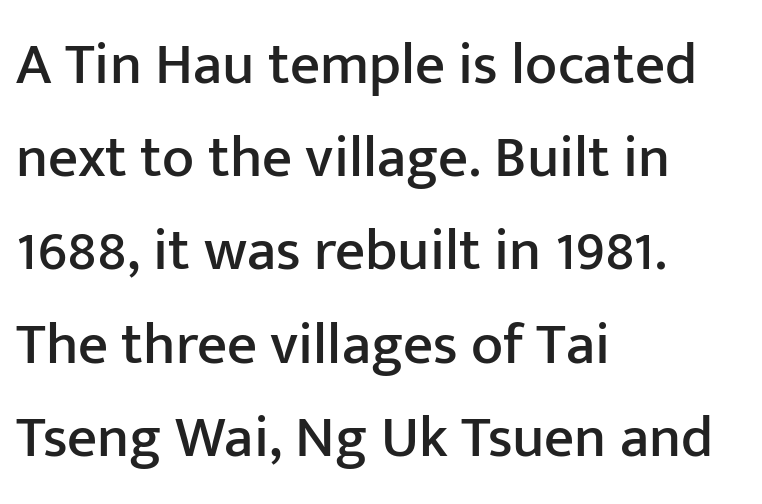
The image shows 59 px sans-serif type, upright; set left-aligned, normal line spacing (1.58x), normal letter spacing, not underlined; low stroke contrast and a medium x-height.
